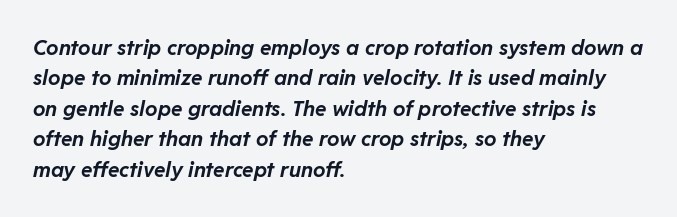
Q: Is the text bold? A: Yes.
Q: Is the text italic (slanted)? A: Yes, it leans right by about 11 degrees.
Q: Is the text underlined? A: No.
Q: How is the paragraph aligned? A: Left-aligned.
Q: Is the spacing between letters normal or unusually wide? A: Normal.
Q: Is the spacing between lines tight, normal or loose? A: Normal.
